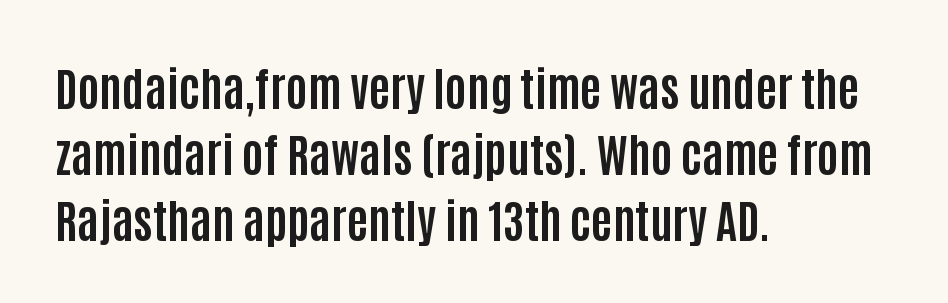
The image shows 46 px bold, condensed sans-serif type, upright; set left-aligned, normal line spacing (1.43x), normal letter spacing, not underlined; low stroke contrast and a large x-height.
